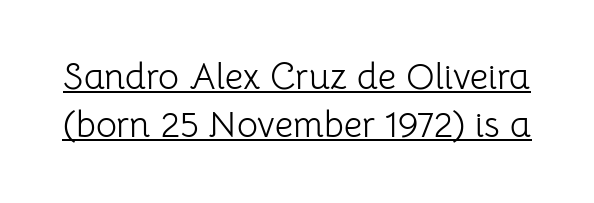
{"serif": "no", "italic": "no", "bold": "no", "weight": "light", "width": "normal", "stroke_contrast": "low", "x_height": "medium", "monospaced": "no", "underline": "yes", "line_spacing": "normal", "line_spacing_ratio": 1.34, "letter_spacing": "normal", "letter_spacing_em": 0.0, "glyph_px": 36}
